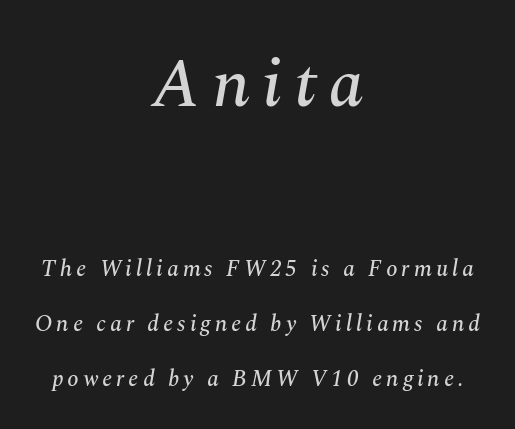
This sample has the flowing, uneven cadence of proportional lettering. Type without underlining. Designer's note — italics engaged. The glyphs in this specimen are seriffed. The upper block of text is set noticeably larger than the block beneath it.
